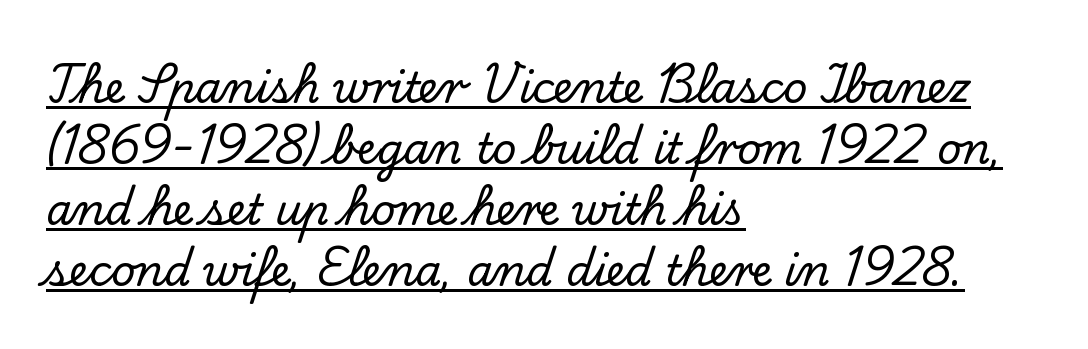
Letter spacing: default. A typographer would call this underscored text. Looks like regular typesetting: each glyph gets only the width it needs. Layout note: lines flush left.
